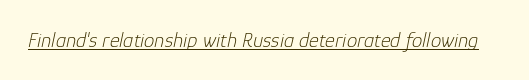
Q: Is the text bold? A: No.
Q: Is the text italic (slanted)? A: Yes, it leans right by about 12 degrees.
Q: Is the text underlined? A: Yes.
Q: Is the spacing between letters normal or unusually wide? A: Normal.
